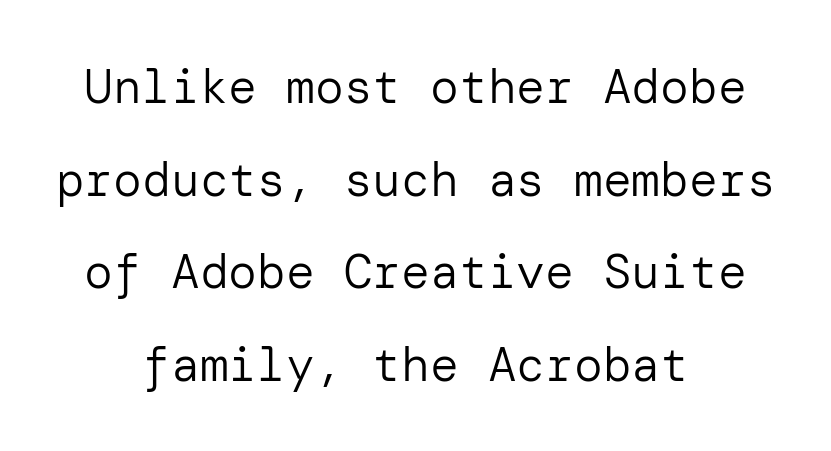
Rule under the text: the space is simply empty. Line starts and ends both wander, symmetrically. I'd call this a sans setting — the letters go barefoot. Quick note: not italic, upright.
